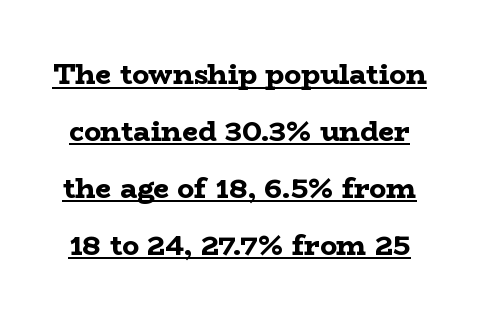
{"serif": "yes", "italic": "no", "bold": "yes", "weight": "bold", "width": "wide", "stroke_contrast": "low", "x_height": "medium", "monospaced": "no", "underline": "yes", "line_spacing": "loose", "line_spacing_ratio": 2.03, "letter_spacing": "normal", "letter_spacing_em": 0.0, "glyph_px": 28}
